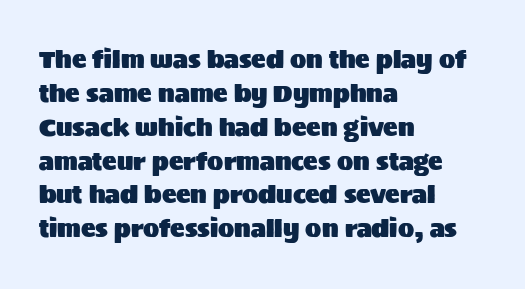
Q: Is the text italic (slanted)? A: No, it is upright.
Q: Is the text underlined? A: No.
Q: How is the paragraph aligned? A: Left-aligned.
Q: Is the spacing between letters normal or unusually wide? A: Normal.
Q: Is the spacing between lines tight, normal or loose? A: Normal.
